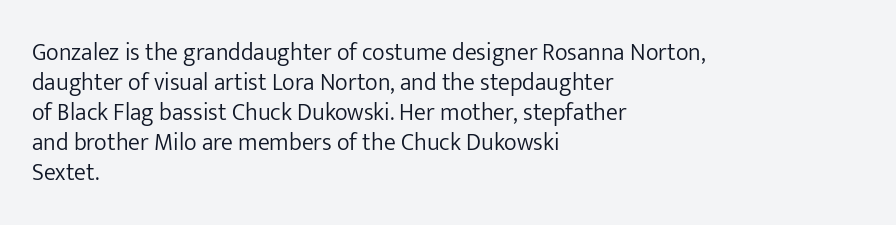
Q: Is the text bold? A: No.
Q: Is the text italic (slanted)? A: No, it is upright.
Q: Is the text underlined? A: No.
Q: How is the paragraph aligned? A: Left-aligned.
Q: Is the spacing between letters normal or unusually wide? A: Normal.
Q: Is the spacing between lines tight, normal or loose? A: Normal.
